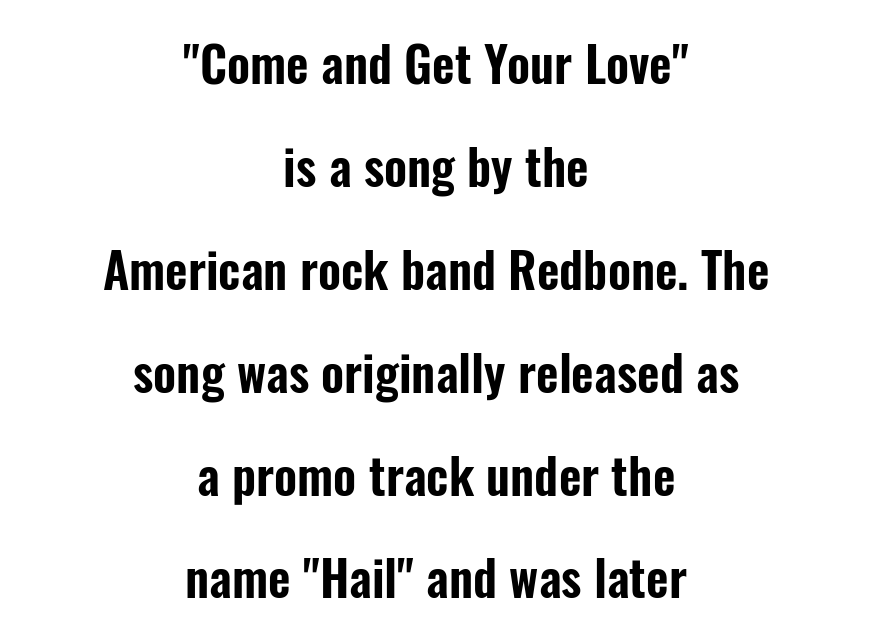
The image shows 49 px condensed sans-serif type, upright; set centered, loose line spacing (2.1x), normal letter spacing, not underlined; low stroke contrast and a medium x-height.
